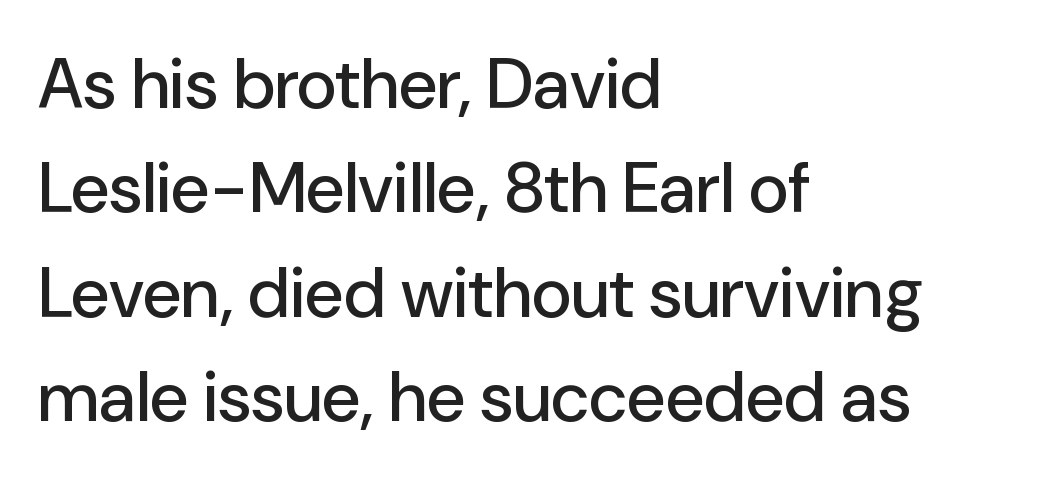
Q: Is the text italic (slanted)? A: No, it is upright.
Q: Is the typeface a serif or a sans-serif typeface? A: Sans-serif.
Q: Is the text underlined? A: No.
Q: How is the paragraph aligned? A: Left-aligned.
Q: Is the spacing between letters normal or unusually wide? A: Normal.
Q: Is the spacing between lines tight, normal or loose? A: Normal.
Q: Width (condensed, normal, or wide)? A: Normal.
Q: Stroke contrast? A: Low.
Q: x-height? A: Medium.
Q: Monospaced? A: No.
